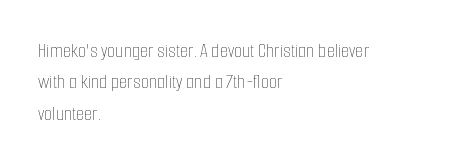
{"italic": "no", "bold": "no", "underline": "no", "align": "left", "line_spacing": "normal", "line_spacing_ratio": 1.49, "letter_spacing": "normal", "letter_spacing_em": 0.0, "glyph_px": 21}
